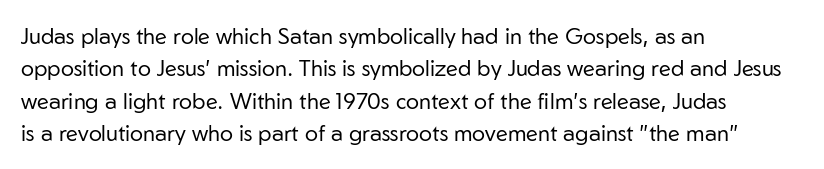
The image shows 22 px text type, upright; set left-aligned, normal line spacing (1.47x), normal letter spacing, not underlined.
